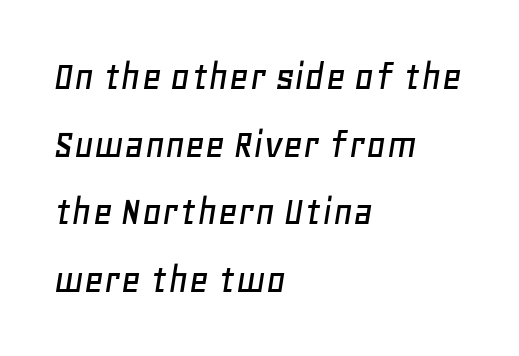
Q: Is the text italic (slanted)? A: Yes, it leans right by about 11 degrees.
Q: Is the text underlined? A: No.
Q: How is the paragraph aligned? A: Left-aligned.
Q: Is the spacing between letters normal or unusually wide? A: Normal.
Q: Is the spacing between lines tight, normal or loose? A: Normal.
Q: Width (condensed, normal, or wide)? A: Normal.
Q: Stroke contrast? A: Low.
Q: x-height? A: Large.
Q: Monospaced? A: No.
